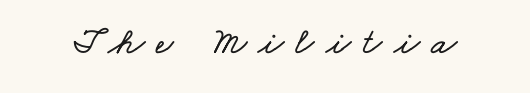
{"width": "wide", "stroke_contrast": "low", "x_height": "small", "monospaced": "no", "underline": "no", "letter_spacing": "wide", "letter_spacing_em": 0.3, "glyph_px": 38}
